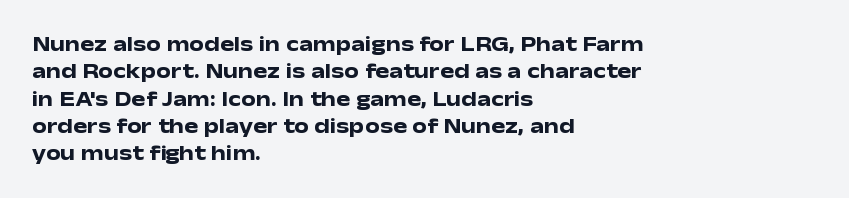
The rendering anchors every line to the left-hand side. This is the regular roman posture of the typeface. A normal amount of white space separates one row of letters from the next. The face used here is rendered with its standard letterfit. A clean baseline with only descenders dipping below it. The sample has been set heavy, in full bold.
